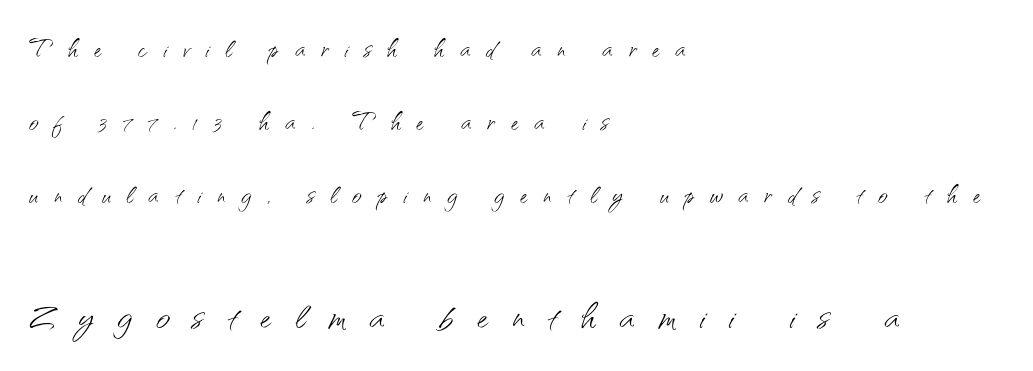
The image shows 49 px light sans-serif type; set left-aligned, loose line spacing (2.21x), unusually wide letter spacing (+0.48 em), not underlined; the second (bottom) block is 1.48x larger; medium stroke contrast and a small x-height.
